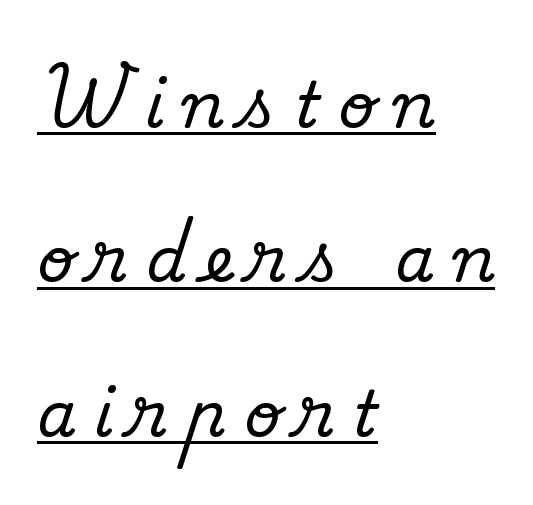
Each letter keeps its own natural width here, so spacing adapts to shape. If you measured baseline to baseline, you'd find a long distance. The face used here appears with an underline applied.
